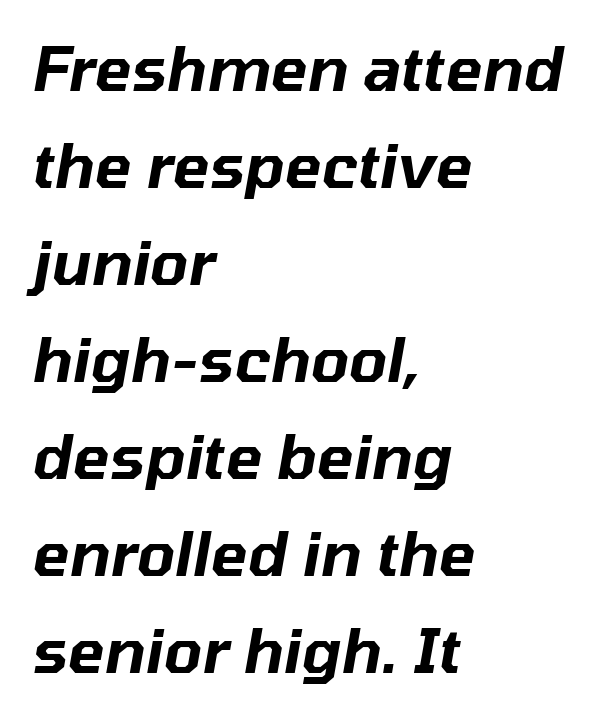
{"italic": "yes", "lean": "right", "slant_degrees": 10, "width": "normal", "stroke_contrast": "low", "x_height": "medium", "monospaced": "no", "underline": "no", "align": "left", "line_spacing": "normal", "line_spacing_ratio": 1.59, "letter_spacing": "normal", "letter_spacing_em": 0.0, "glyph_px": 61}
